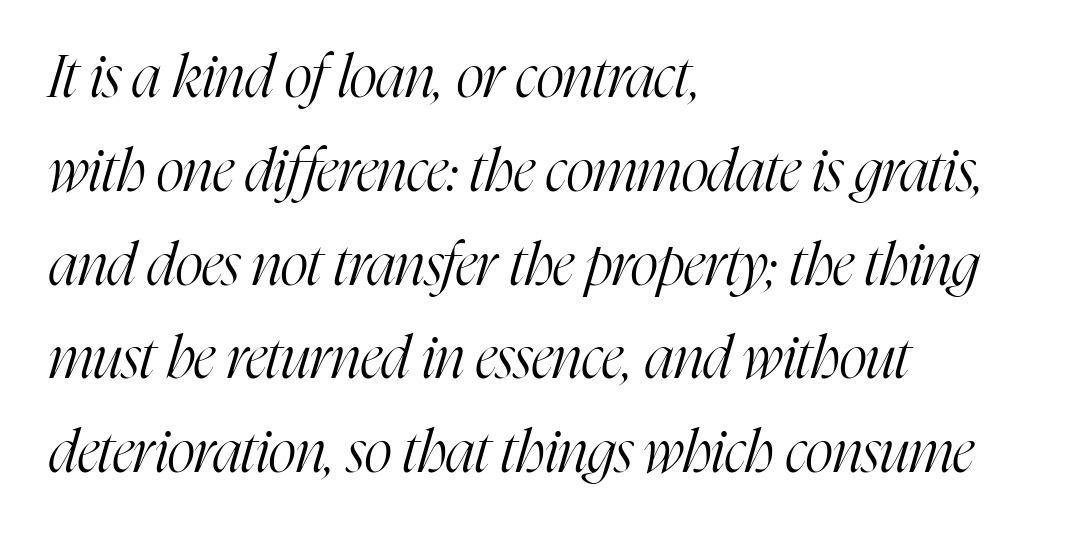
Q: Is the text bold? A: No.
Q: Is the text italic (slanted)? A: Yes, it leans right by about 16 degrees.
Q: Is the typeface a serif or a sans-serif typeface? A: Serif.
Q: Is the text underlined? A: No.
Q: How is the paragraph aligned? A: Left-aligned.
Q: Is the spacing between letters normal or unusually wide? A: Normal.
Q: Is the spacing between lines tight, normal or loose? A: Normal.
Q: Width (condensed, normal, or wide)? A: Condensed.
Q: Stroke contrast? A: High.
Q: x-height? A: Medium.
Q: Monospaced? A: No.
